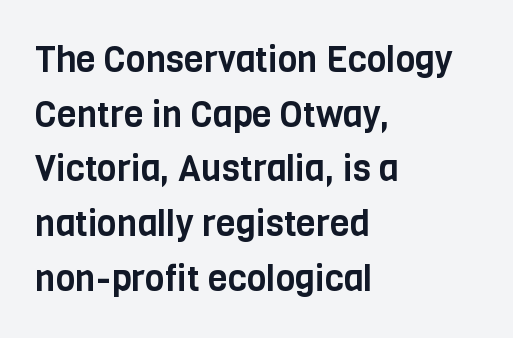
{"serif": "no", "italic": "no", "width": "condensed", "stroke_contrast": "low", "x_height": "large", "monospaced": "no", "underline": "no", "align": "left", "line_spacing": "normal", "line_spacing_ratio": 1.52, "letter_spacing": "normal", "letter_spacing_em": 0.0, "glyph_px": 36}
